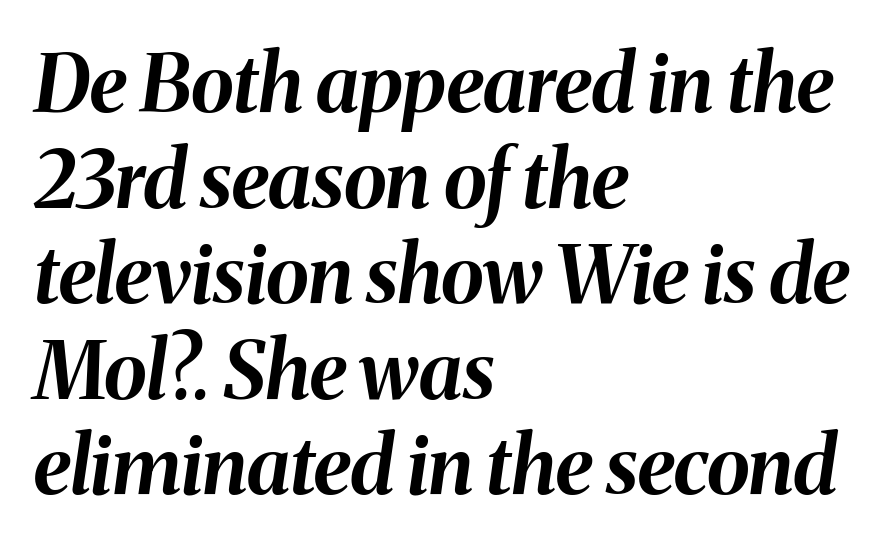
{"italic": "yes", "lean": "right", "slant_degrees": 8, "bold": "yes", "weight": "bold", "width": "normal", "stroke_contrast": "medium", "x_height": "medium", "monospaced": "no", "underline": "no", "align": "left", "line_spacing_ratio": 1.21, "letter_spacing": "normal", "letter_spacing_em": 0.0, "glyph_px": 79}
